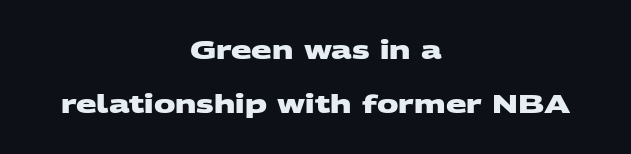
The image shows 24 px bold type; set centered, loose line spacing (2.23x), normal letter spacing, not underlined.
